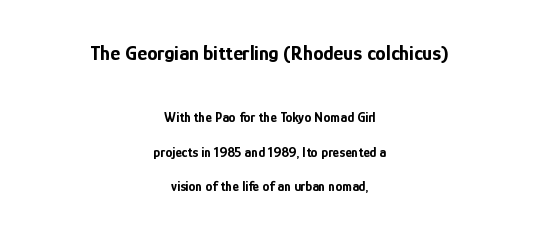
Q: Is the text bold? A: Yes.
Q: Is the text italic (slanted)? A: No, it is upright.
Q: Is the text underlined? A: No.
Q: How is the paragraph aligned? A: Centered.
Q: Is the spacing between letters normal or unusually wide? A: Normal.
Q: Is the spacing between lines tight, normal or loose? A: Loose.
Q: Which block of text is set in a larger size, the first (top) or the second (bottom)? A: The first (top) one.
